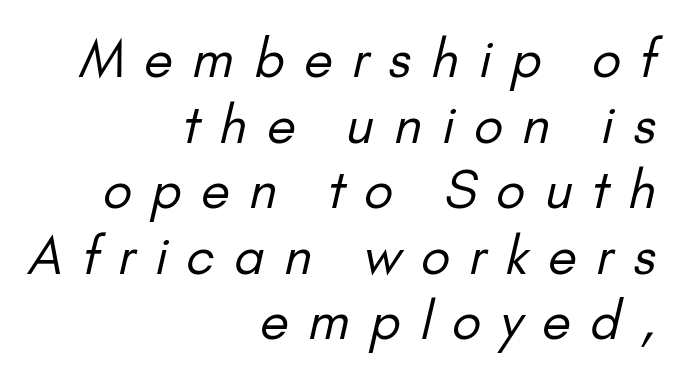
Q: Is the text bold? A: No.
Q: Is the typeface a serif or a sans-serif typeface? A: Sans-serif.
Q: Is the text underlined? A: No.
Q: How is the paragraph aligned? A: Right-aligned.
Q: Is the spacing between letters normal or unusually wide? A: Unusually wide.
Q: Is the spacing between lines tight, normal or loose? A: Normal.
Q: Width (condensed, normal, or wide)? A: Normal.
Q: Stroke contrast? A: Low.
Q: x-height? A: Small.
Q: Monospaced? A: No.
